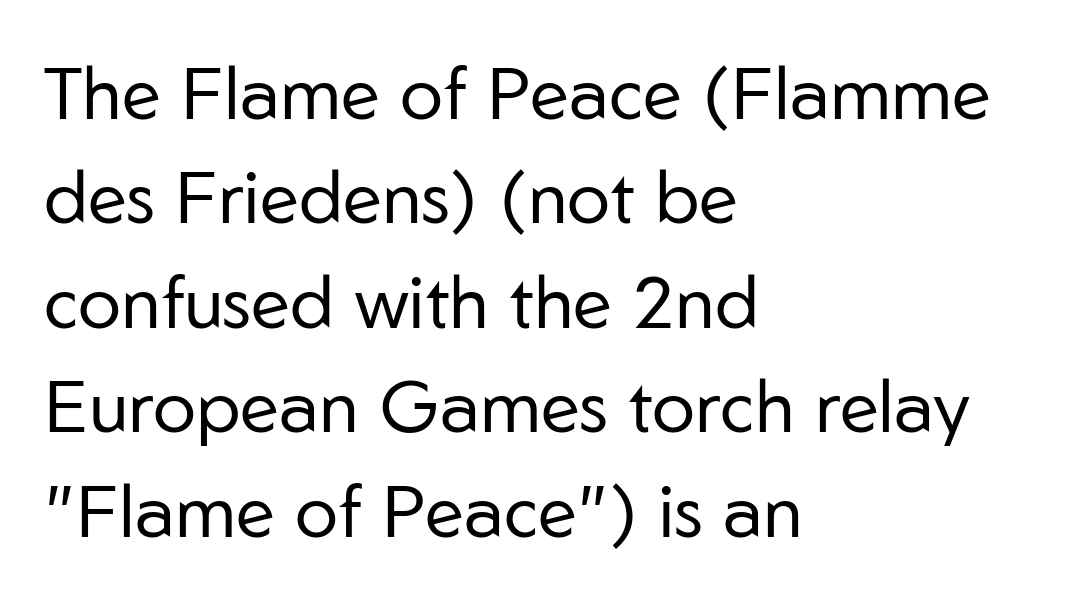
{"serif": "no", "italic": "no", "bold": "no", "weight": "regular", "width": "normal", "stroke_contrast": "low", "x_height": "medium", "monospaced": "no", "underline": "no", "align": "left", "line_spacing": "normal", "line_spacing_ratio": 1.43, "letter_spacing": "normal", "letter_spacing_em": 0.0, "glyph_px": 73}
